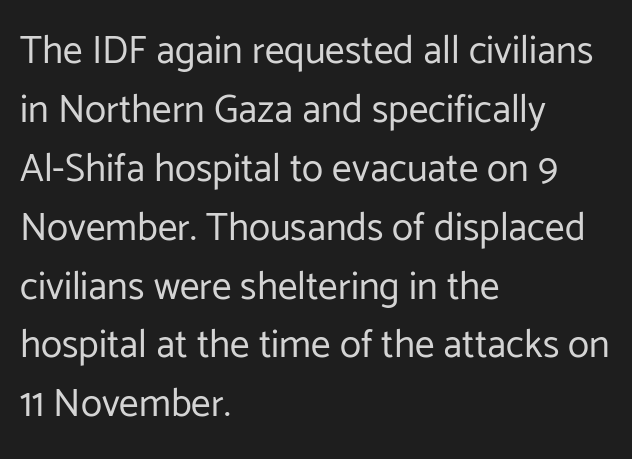
Q: Is the text bold? A: No.
Q: Is the text italic (slanted)? A: No, it is upright.
Q: Is the typeface a serif or a sans-serif typeface? A: Sans-serif.
Q: Is the text underlined? A: No.
Q: How is the paragraph aligned? A: Left-aligned.
Q: Is the spacing between letters normal or unusually wide? A: Normal.
Q: Is the spacing between lines tight, normal or loose? A: Normal.
Q: Width (condensed, normal, or wide)? A: Normal.
Q: Stroke contrast? A: Low.
Q: x-height? A: Medium.
Q: Monospaced? A: No.
